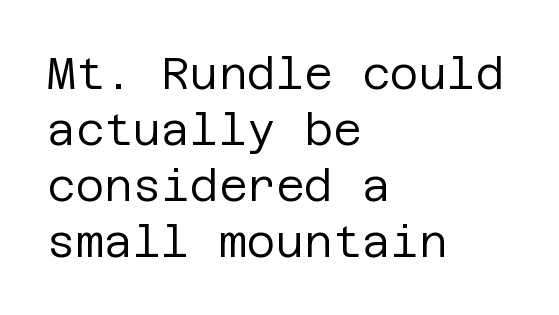
The image shows 44 px regular-weight sans-serif type, upright; set left-aligned, normal line spacing (1.27x), normal letter spacing, not underlined; low stroke contrast and a large x-height.
